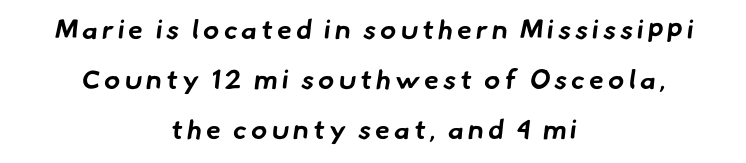
{"bold": "yes", "underline": "no", "align": "center", "line_spacing_ratio": 1.86, "glyph_px": 27}
